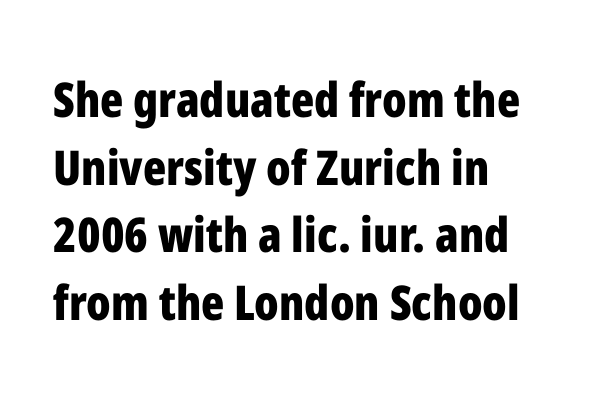
The passage shown is typed in a proportional face where columns would drift. Does the lettering tilt? It doesn't — this is upright. The passage shown is typeset with a sans-serif family. The gap between lines stays unmarked.
